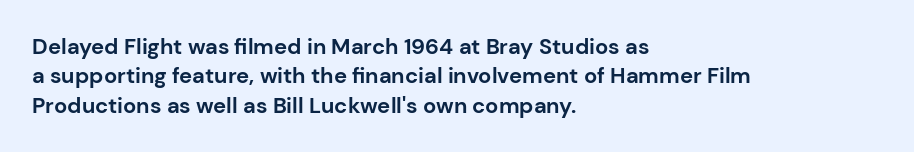
Q: Is the text bold? A: Yes.
Q: Is the text italic (slanted)? A: No, it is upright.
Q: Is the text underlined? A: No.
Q: How is the paragraph aligned? A: Left-aligned.
Q: Is the spacing between letters normal or unusually wide? A: Normal.
Q: Is the spacing between lines tight, normal or loose? A: Normal.
